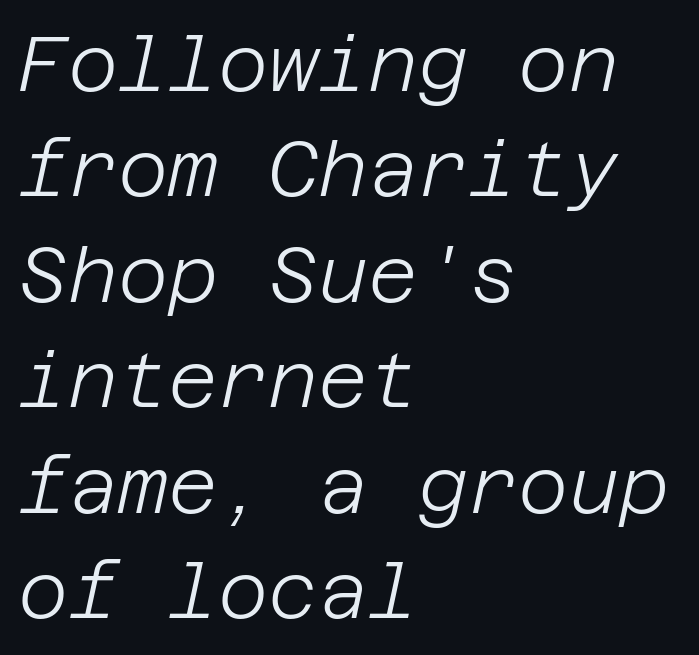
Q: Is the text bold? A: No.
Q: Is the text italic (slanted)? A: Yes, it leans right by about 12 degrees.
Q: Is the text underlined? A: No.
Q: How is the paragraph aligned? A: Left-aligned.
Q: Is the spacing between letters normal or unusually wide? A: Normal.
Q: Is the spacing between lines tight, normal or loose? A: Normal.
Q: Width (condensed, normal, or wide)? A: Normal.
Q: Stroke contrast? A: Low.
Q: x-height? A: Large.
